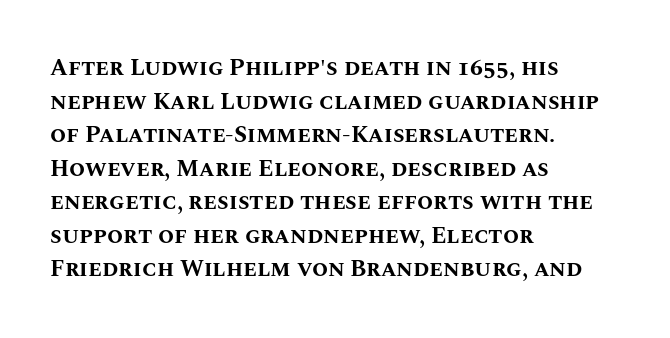
Q: Is the text bold? A: Yes.
Q: Is the text italic (slanted)? A: No, it is upright.
Q: Is the text underlined? A: No.
Q: How is the paragraph aligned? A: Left-aligned.
Q: Is the spacing between letters normal or unusually wide? A: Normal.
Q: Is the spacing between lines tight, normal or loose? A: Normal.
